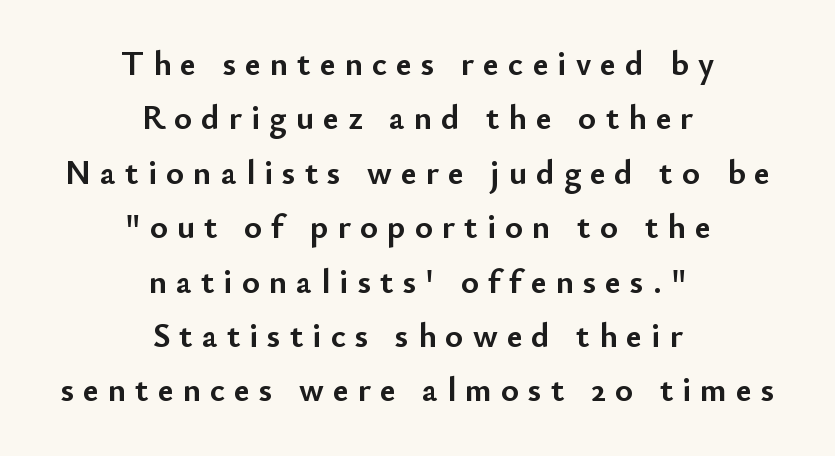
The image shows 34 px semibold sans-serif type, upright; set centered, normal line spacing (1.6x), unusually wide letter spacing (+0.27 em), not underlined; low stroke contrast and a small x-height.
